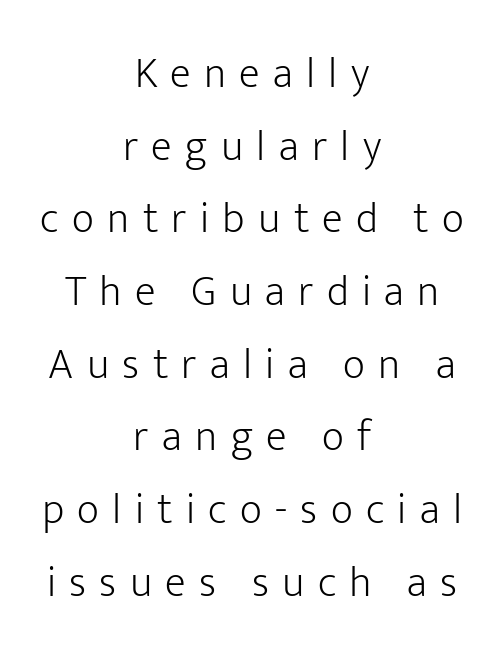
The image shows 43 px light sans-serif type, upright; set centered, normal line spacing (1.69x), unusually wide letter spacing (+0.31 em), not underlined; low stroke contrast and a medium x-height.
